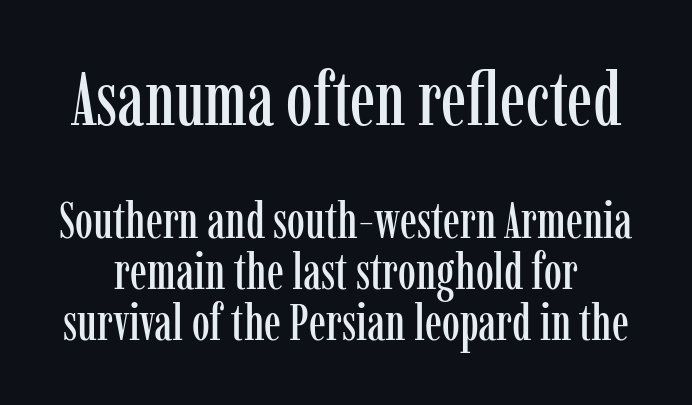
The image shows 76 px condensed serif type, upright; set tight line spacing (1.0x), normal letter spacing, not underlined; the first (top) block is 1.49x larger; low stroke contrast and a medium x-height.
